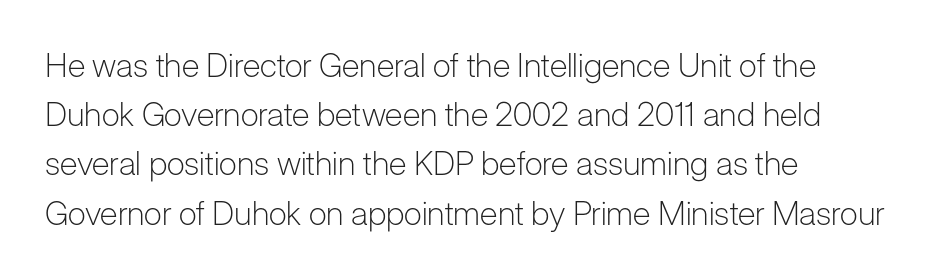
One glance says typical: line gaps are just what's usual. Is this a heavy cut? Hardly; it is regular or lighter. The rendering shows plain stroke endings on the letterforms — a sans-serif design. Does the lettering tilt? It doesn't — this is upright. Letter spacing: default. The space directly below the letters is spotless.
